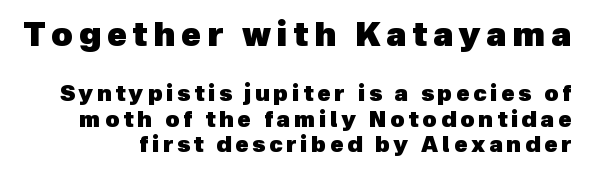
The composition opens big and finishes small. This sample uses a sans-serif face. The letters are bold, with thick, heavy strokes. Clear beneath every line of the passage. The rendering uses natural spacing where letterforms have individual widths.
